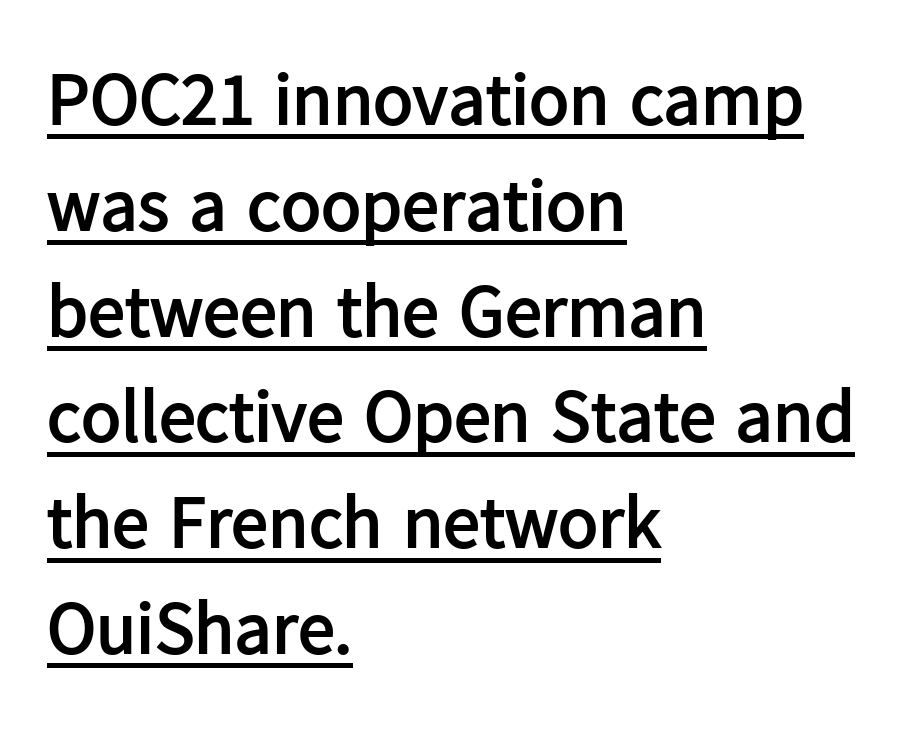
The image shows 74 px semibold sans-serif type, upright; set left-aligned, normal line spacing (1.43x), normal letter spacing, underlined; low stroke contrast and a medium x-height.
